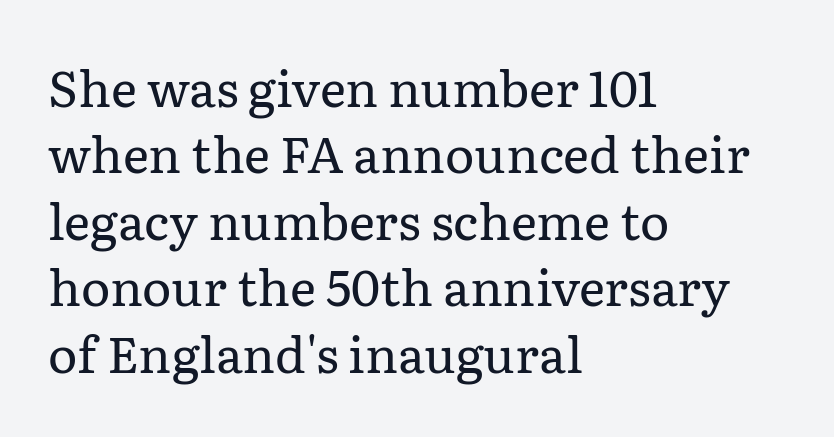
Q: Is the text bold? A: No.
Q: Is the text italic (slanted)? A: No, it is upright.
Q: Is the typeface a serif or a sans-serif typeface? A: Serif.
Q: Is the text underlined? A: No.
Q: How is the paragraph aligned? A: Left-aligned.
Q: Is the spacing between letters normal or unusually wide? A: Normal.
Q: Is the spacing between lines tight, normal or loose? A: Normal.
Q: Width (condensed, normal, or wide)? A: Normal.
Q: Stroke contrast? A: Low.
Q: x-height? A: Medium.
Q: Monospaced? A: No.
